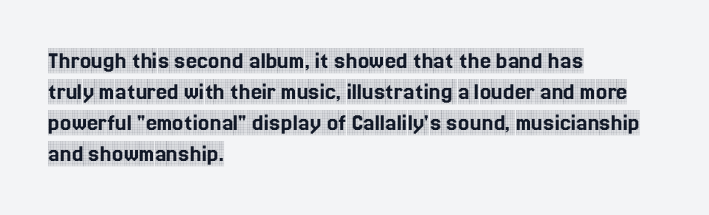
{"italic": "no", "underline": "no", "align": "left", "line_spacing_ratio": 1.24, "letter_spacing": "normal", "letter_spacing_em": 0.0, "glyph_px": 25}
